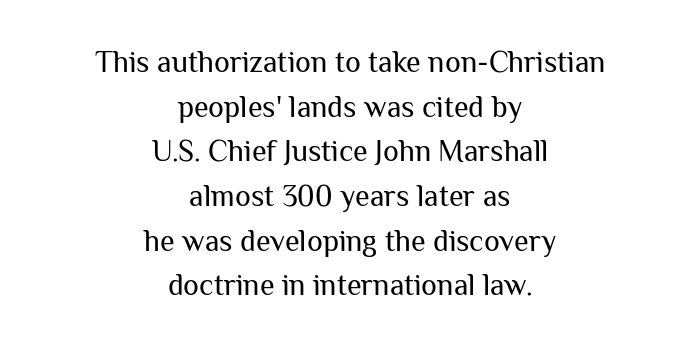
The image shows 30 px regular-weight sans-serif type, upright; set centered, normal line spacing (1.49x), normal letter spacing, not underlined; medium stroke contrast and a medium x-height.
